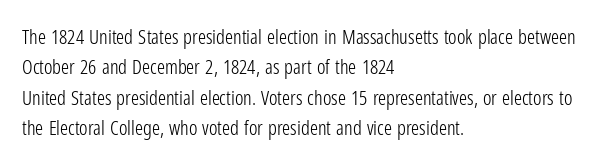
The image shows 20 px text type, upright; set left-aligned, normal line spacing (1.52x), normal letter spacing, not underlined.
